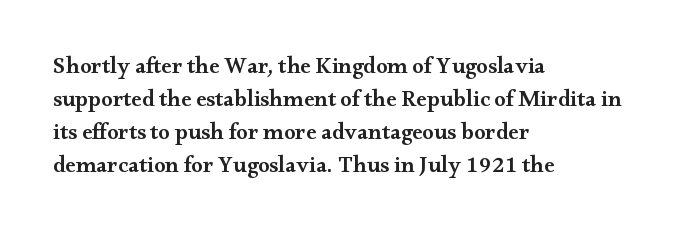
Q: Is the text bold? A: Semi-bold.
Q: Is the text italic (slanted)? A: No, it is upright.
Q: Is the text underlined? A: No.
Q: How is the paragraph aligned? A: Left-aligned.
Q: Is the spacing between letters normal or unusually wide? A: Normal.
Q: Is the spacing between lines tight, normal or loose? A: Normal.
